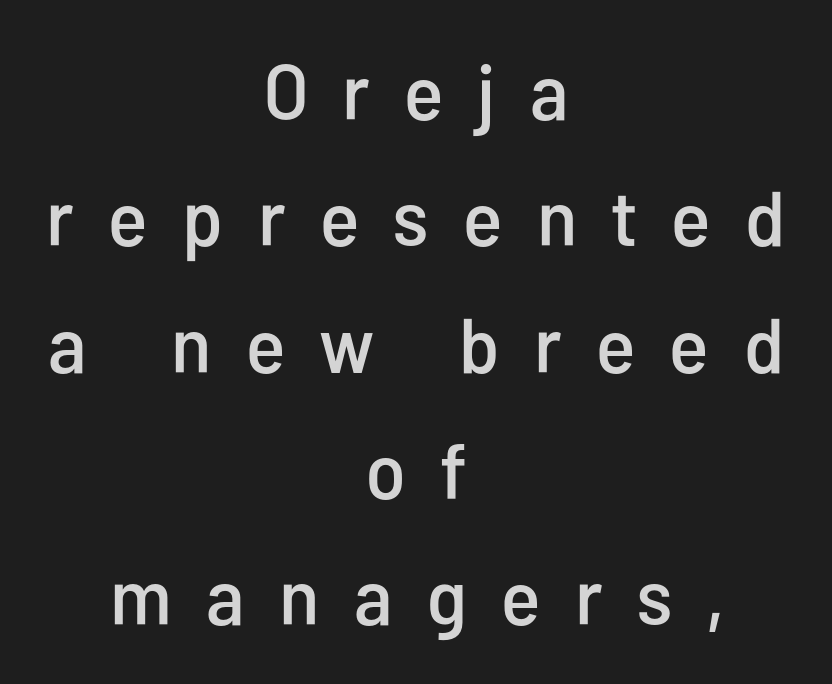
Q: Is the text italic (slanted)? A: No, it is upright.
Q: Is the typeface a serif or a sans-serif typeface? A: Sans-serif.
Q: Is the text underlined? A: No.
Q: How is the paragraph aligned? A: Centered.
Q: Is the spacing between letters normal or unusually wide? A: Unusually wide.
Q: Is the spacing between lines tight, normal or loose? A: Normal.
Q: Width (condensed, normal, or wide)? A: Condensed.
Q: Stroke contrast? A: Low.
Q: x-height? A: Medium.
Q: Monospaced? A: No.
